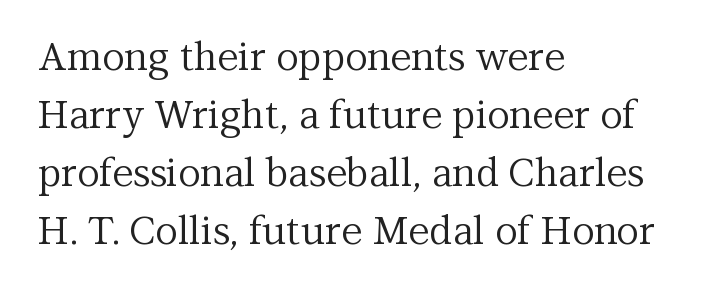
{"serif": "yes", "italic": "no", "bold": "no", "weight": "regular", "width": "normal", "stroke_contrast": "medium", "x_height": "medium", "monospaced": "no", "underline": "no", "align": "left", "line_spacing": "normal", "line_spacing_ratio": 1.49, "letter_spacing": "normal", "letter_spacing_em": 0.0, "glyph_px": 39}
